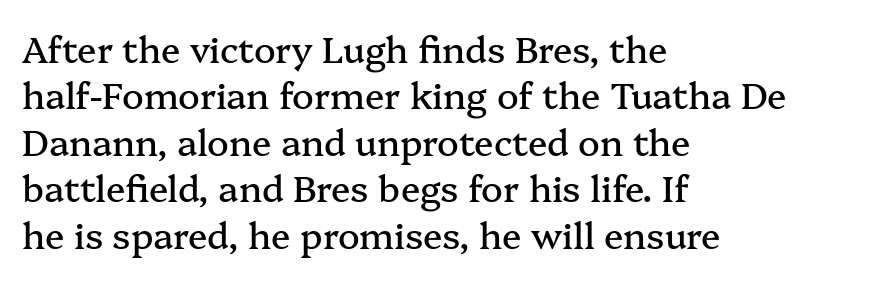
{"serif": "yes", "italic": "no", "width": "normal", "stroke_contrast": "medium", "x_height": "medium", "monospaced": "no", "underline": "no", "align": "left", "line_spacing": "normal", "line_spacing_ratio": 1.29, "letter_spacing": "normal", "letter_spacing_em": 0.0, "glyph_px": 36}
